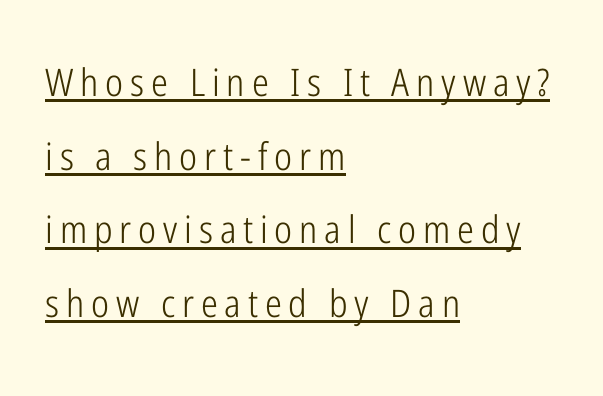
Weight: not bold — regular or lighter. These lines are rendered in a variable-pitch font. Decoration check: the copy is underlined. The vertical gap from one line to the next is large.
